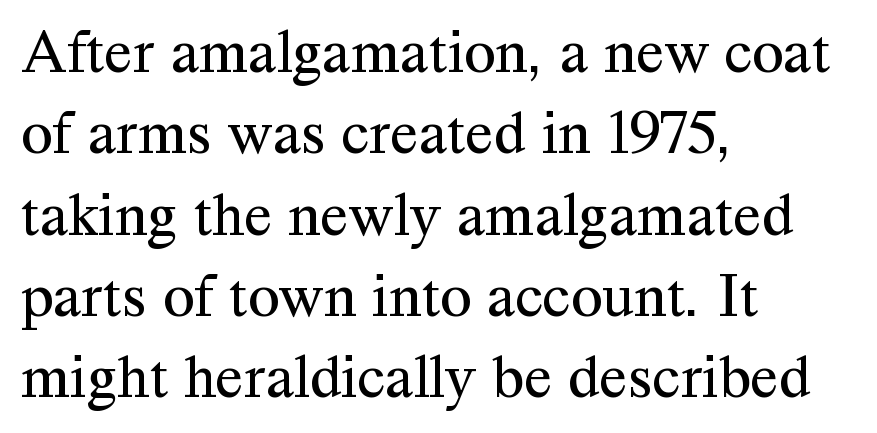
Q: Is the text bold? A: No.
Q: Is the text italic (slanted)? A: No, it is upright.
Q: Is the typeface a serif or a sans-serif typeface? A: Serif.
Q: Is the text underlined? A: No.
Q: How is the paragraph aligned? A: Left-aligned.
Q: Is the spacing between letters normal or unusually wide? A: Normal.
Q: Is the spacing between lines tight, normal or loose? A: Normal.
Q: Width (condensed, normal, or wide)? A: Normal.
Q: Stroke contrast? A: Medium.
Q: x-height? A: Medium.
Q: Monospaced? A: No.
